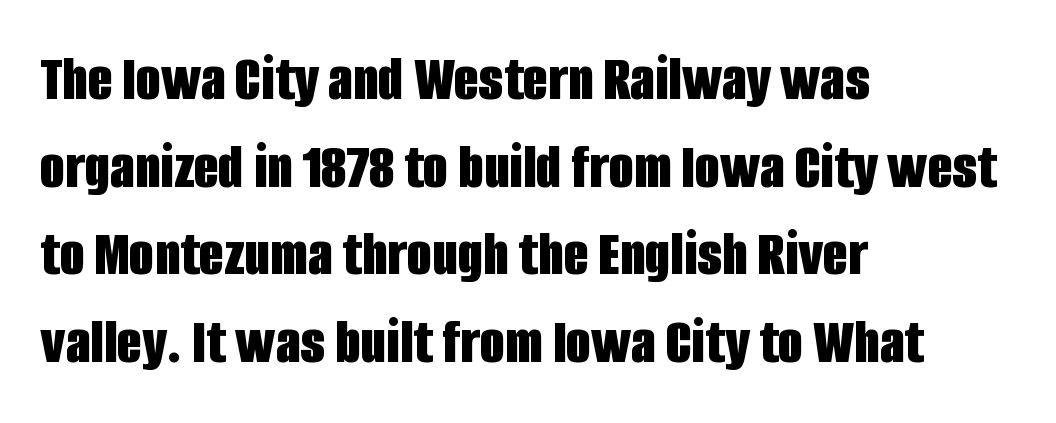
Q: Is the text bold? A: Yes.
Q: Is the text italic (slanted)? A: No, it is upright.
Q: Is the typeface a serif or a sans-serif typeface? A: Sans-serif.
Q: Is the text underlined? A: No.
Q: How is the paragraph aligned? A: Left-aligned.
Q: Is the spacing between letters normal or unusually wide? A: Normal.
Q: Is the spacing between lines tight, normal or loose? A: Normal.
Q: Width (condensed, normal, or wide)? A: Condensed.
Q: Stroke contrast? A: Low.
Q: x-height? A: Large.
Q: Monospaced? A: No.
